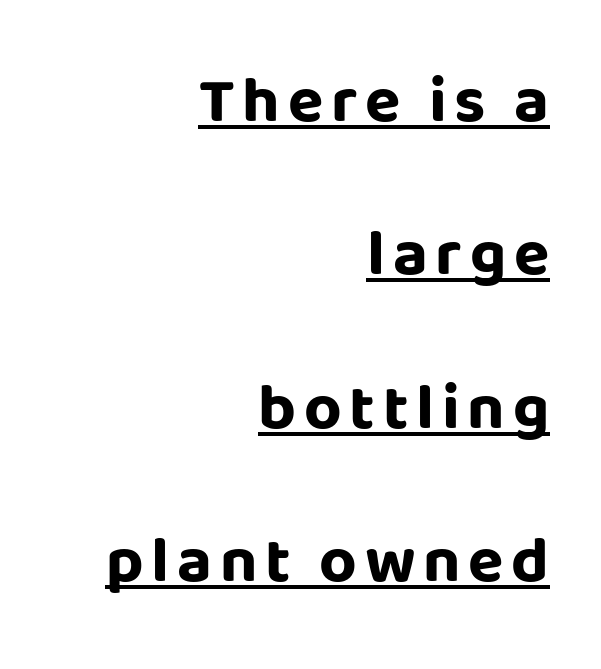
Q: Is the text bold? A: Yes.
Q: Is the text italic (slanted)? A: No, it is upright.
Q: Is the typeface a serif or a sans-serif typeface? A: Sans-serif.
Q: Is the text underlined? A: Yes.
Q: How is the paragraph aligned? A: Right-aligned.
Q: Is the spacing between lines tight, normal or loose? A: Loose.
Q: Width (condensed, normal, or wide)? A: Normal.
Q: Stroke contrast? A: Low.
Q: x-height? A: Large.
Q: Monospaced? A: No.
